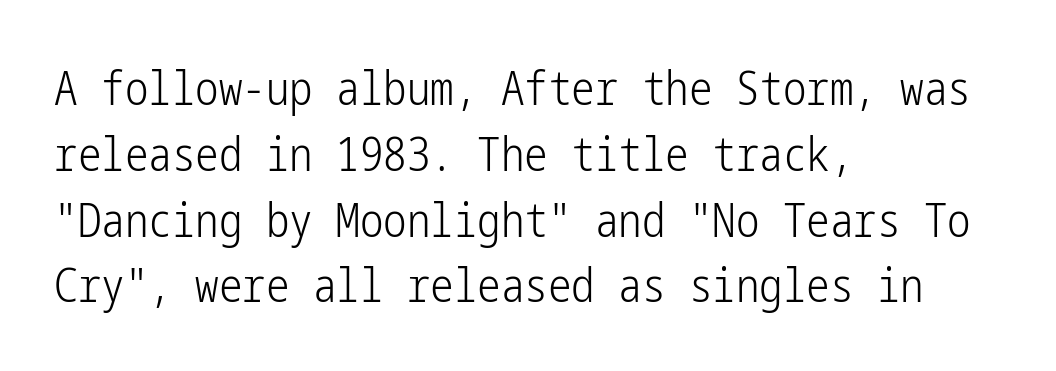
Q: Is the text bold? A: No.
Q: Is the text italic (slanted)? A: No, it is upright.
Q: Is the typeface a serif or a sans-serif typeface? A: Sans-serif.
Q: Is the text underlined? A: No.
Q: How is the paragraph aligned? A: Left-aligned.
Q: Is the spacing between letters normal or unusually wide? A: Normal.
Q: Is the spacing between lines tight, normal or loose? A: Normal.
Q: Width (condensed, normal, or wide)? A: Condensed.
Q: Stroke contrast? A: Low.
Q: x-height? A: Medium.
